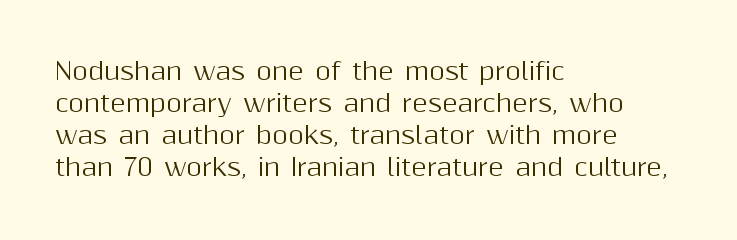
The image shows 24 px text type, upright; set left-aligned, normal line spacing (1.34x), normal letter spacing, not underlined.
